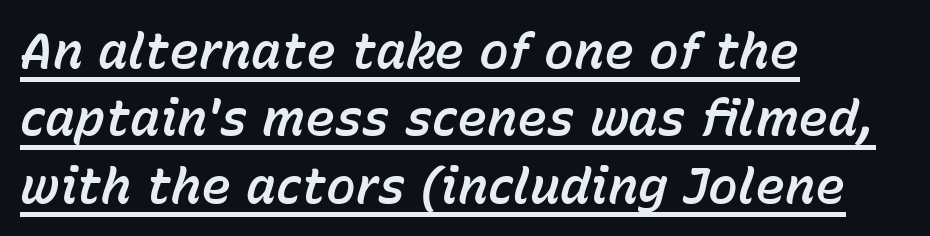
{"italic": "yes", "lean": "right", "slant_degrees": 15, "width": "normal", "stroke_contrast": "low", "x_height": "medium", "monospaced": "no", "underline": "yes", "align": "left", "line_spacing": "normal", "line_spacing_ratio": 1.35, "letter_spacing": "normal", "letter_spacing_em": 0.0, "glyph_px": 50}
